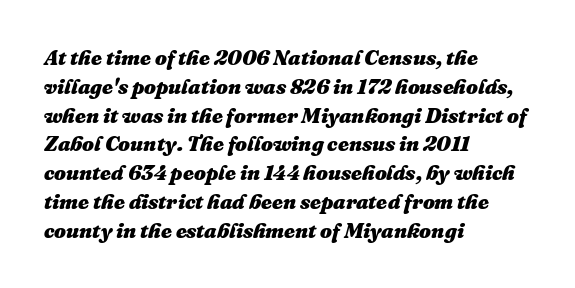
The image shows 21 px bold type, italic (leaning right); set left-aligned, normal line spacing (1.37x), normal letter spacing, not underlined.
